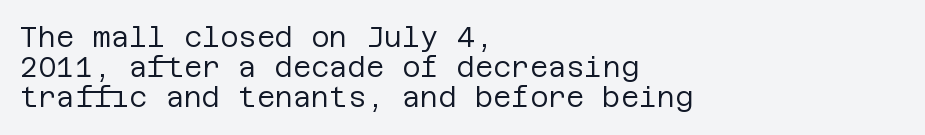
This rendering employs a face without finishing strokes, i.e., a sans-serif. Is there much room between lines? No — they nearly touch. In CSS terms this would be text-align: left. Is this a heavy cut? Hardly; it is regular or lighter. Beneath every word, the page is bare.
